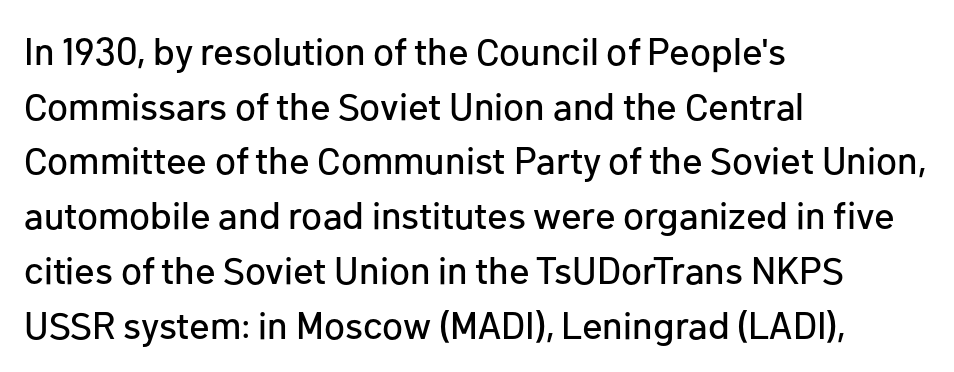
Q: Is the text italic (slanted)? A: No, it is upright.
Q: Is the typeface a serif or a sans-serif typeface? A: Sans-serif.
Q: Is the text underlined? A: No.
Q: How is the paragraph aligned? A: Left-aligned.
Q: Is the spacing between letters normal or unusually wide? A: Normal.
Q: Is the spacing between lines tight, normal or loose? A: Normal.
Q: Width (condensed, normal, or wide)? A: Normal.
Q: Stroke contrast? A: Low.
Q: x-height? A: Medium.
Q: Monospaced? A: No.
